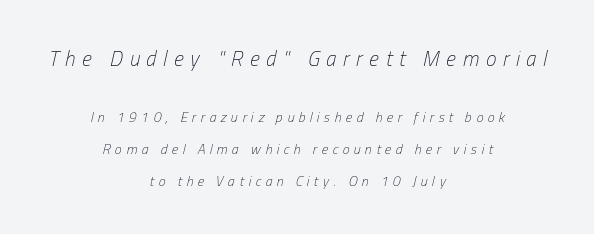
{"italic": "yes", "lean": "right", "slant_degrees": 13, "bold": "no", "underline": "no", "align": "center", "line_spacing": "loose", "line_spacing_ratio": 2.26, "letter_spacing": "wide", "letter_spacing_em": 0.32, "larger_block": "first", "size_ratio": 1.5, "glyph_px": 21}
